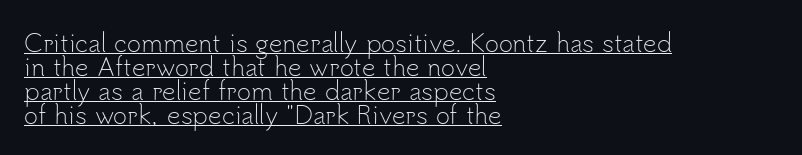
The image shows 24 px text type, upright; set left-aligned, tight line spacing (1.0x), normal letter spacing, underlined.
